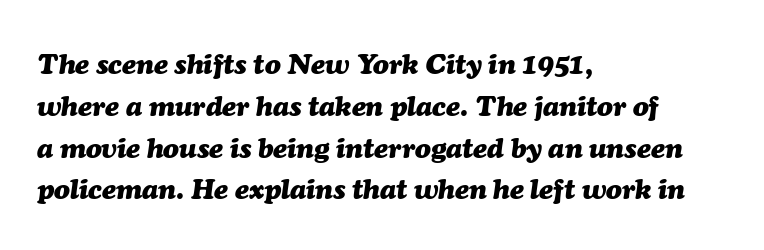
The image shows 29 px heavy type, italic (leaning right); set left-aligned, normal line spacing (1.44x), normal letter spacing, not underlined; medium stroke contrast and a medium x-height.
